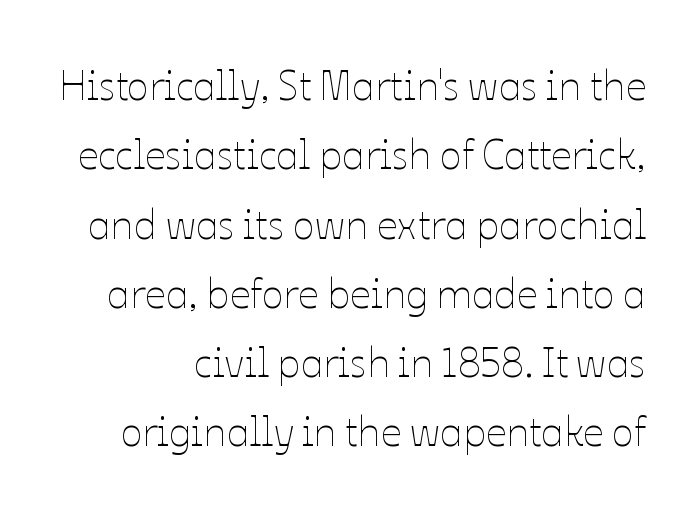
The image shows 41 px thin type, upright; set normal line spacing (1.69x), normal letter spacing, not underlined; low stroke contrast and a medium x-height.
